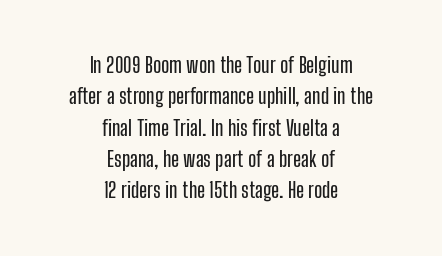
Q: Is the text italic (slanted)? A: No, it is upright.
Q: Is the text underlined? A: No.
Q: How is the paragraph aligned? A: Centered.
Q: Is the spacing between letters normal or unusually wide? A: Normal.
Q: Is the spacing between lines tight, normal or loose? A: Normal.
